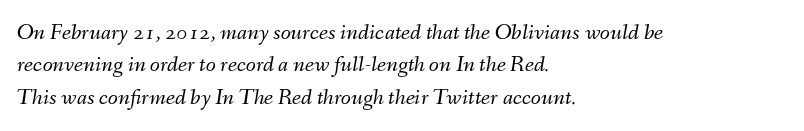
The image shows 23 px text type, italic (leaning right); set left-aligned, normal line spacing (1.41x), normal letter spacing, not underlined.
